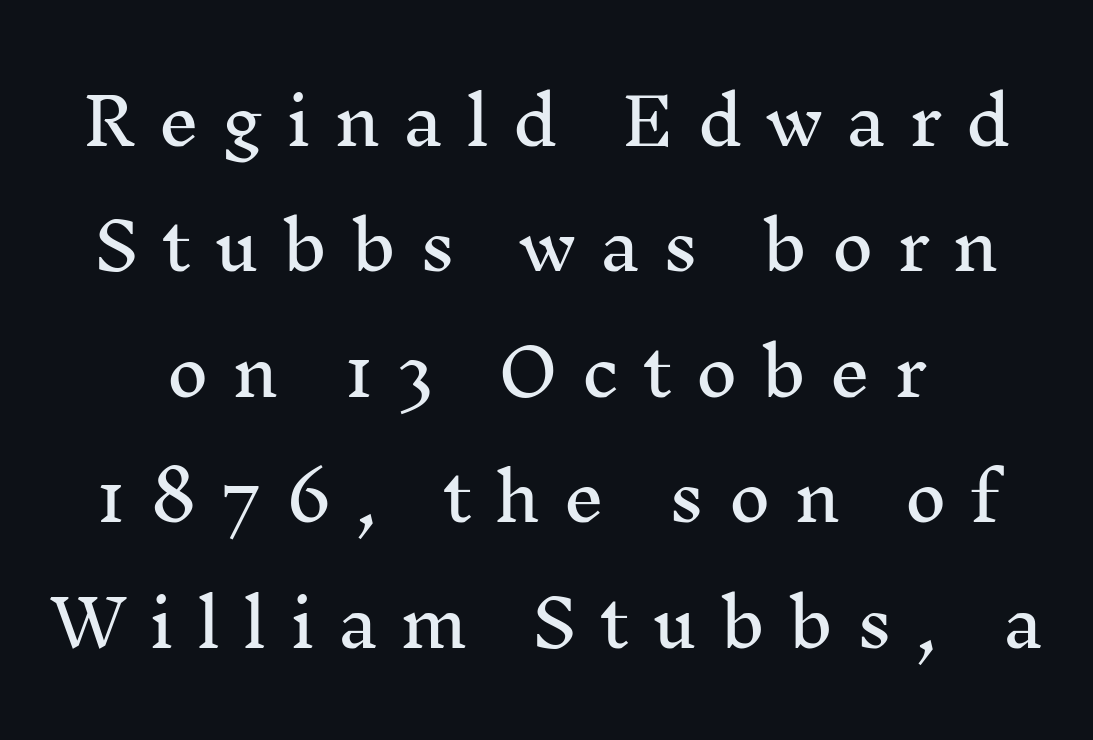
The image shows 65 px serif type, upright; set loose line spacing (1.93x), unusually wide letter spacing (+0.35 em), not underlined; medium stroke contrast and a medium x-height.
